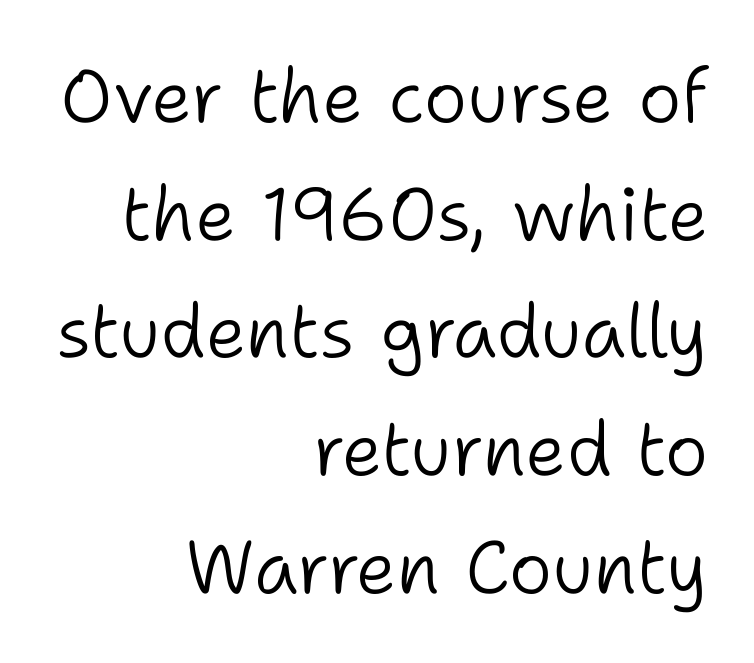
{"serif": "no", "italic": "no", "bold": "no", "weight": "light", "width": "normal", "stroke_contrast": "low", "x_height": "medium", "monospaced": "no", "underline": "no", "align": "right", "line_spacing": "normal", "line_spacing_ratio": 1.59, "letter_spacing": "normal", "letter_spacing_em": 0.0, "glyph_px": 74}
